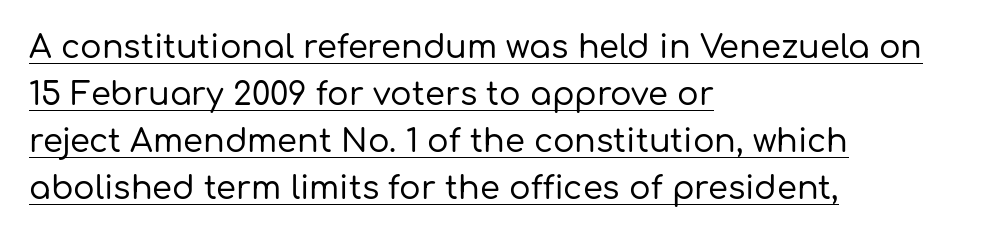
{"serif": "no", "italic": "no", "width": "normal", "stroke_contrast": "low", "x_height": "medium", "monospaced": "no", "underline": "yes", "align": "left", "line_spacing": "normal", "line_spacing_ratio": 1.47, "letter_spacing": "normal", "letter_spacing_em": 0.0, "glyph_px": 32}
